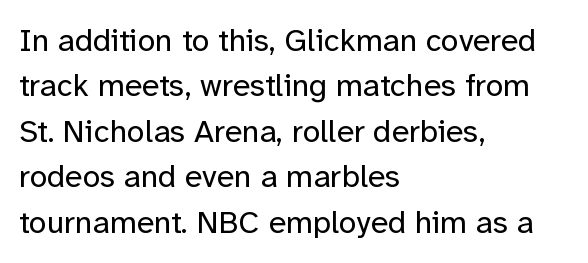
Spacing verdict: proportional, widths tailored to each character. I'd call this a sans setting — the letters go barefoot. No extra ink here — the face is not bold. This rendering uses left alignment, leaving the right contour irregular.
